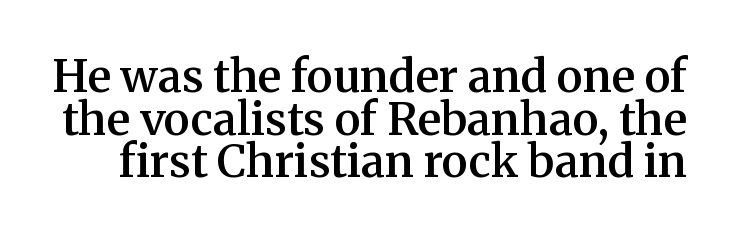
Q: Is the text bold? A: Semi-bold.
Q: Is the text italic (slanted)? A: No, it is upright.
Q: Is the typeface a serif or a sans-serif typeface? A: Serif.
Q: Is the text underlined? A: No.
Q: Is the spacing between letters normal or unusually wide? A: Normal.
Q: Is the spacing between lines tight, normal or loose? A: Tight.
Q: Width (condensed, normal, or wide)? A: Normal.
Q: Stroke contrast? A: Medium.
Q: x-height? A: Medium.
Q: Monospaced? A: No.
